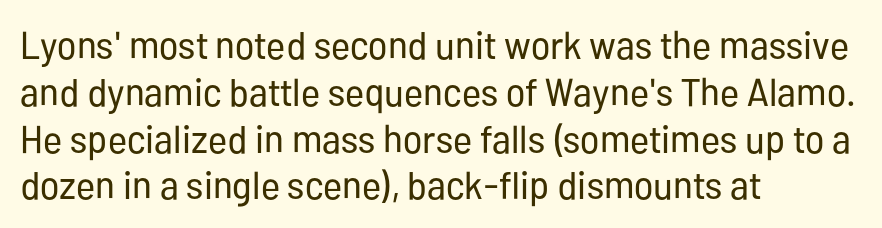
Observe the absence of serifs on each vertical stroke in this sample. It's the straight-up-and-down kind of type. Leftover space on each line is placed entirely after the last word. The letters advance in unequal steps, a hallmark of proportional type. Descenders hang freely into open space. Weight: regular or lighter.
